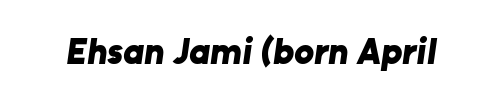
The image shows 37 px bold sans-serif type; set normal letter spacing, not underlined; low stroke contrast and a medium x-height.
